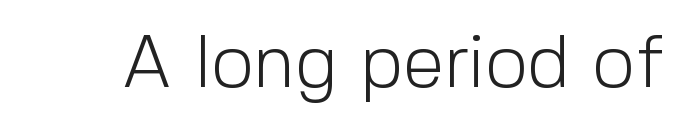
Q: Is the text bold? A: No.
Q: Is the text italic (slanted)? A: No, it is upright.
Q: Is the typeface a serif or a sans-serif typeface? A: Sans-serif.
Q: Is the text underlined? A: No.
Q: Is the spacing between letters normal or unusually wide? A: Normal.
Q: Width (condensed, normal, or wide)? A: Normal.
Q: x-height? A: Medium.
Q: Monospaced? A: No.
